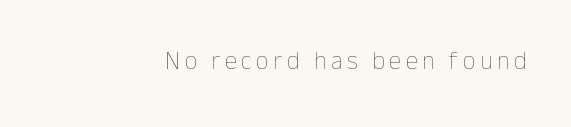
Bare-footed words on every line. Alignment: flush right. Does the lettering tilt? It doesn't — this is upright. The face looks like a standard text weight, possibly lighter.
